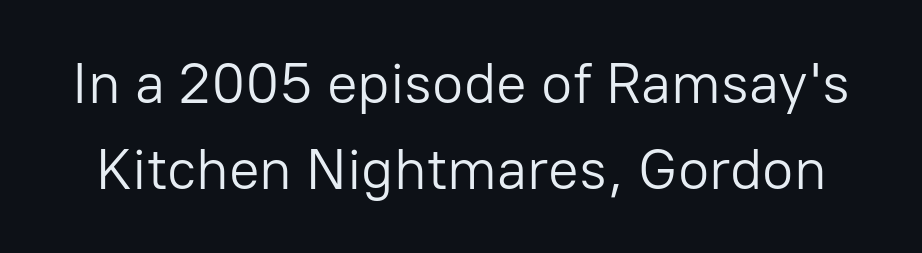
{"serif": "no", "italic": "no", "bold": "no", "weight": "light", "width": "normal", "stroke_contrast": "low", "x_height": "medium", "monospaced": "no", "underline": "no", "line_spacing": "normal", "line_spacing_ratio": 1.51, "letter_spacing": "normal", "letter_spacing_em": 0.0, "glyph_px": 57}
